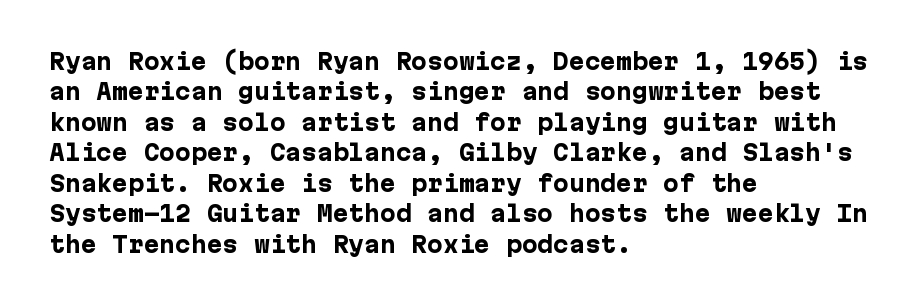
Q: Is the text bold? A: Yes.
Q: Is the text italic (slanted)? A: No, it is upright.
Q: Is the text underlined? A: No.
Q: How is the paragraph aligned? A: Left-aligned.
Q: Is the spacing between letters normal or unusually wide? A: Normal.
Q: Is the spacing between lines tight, normal or loose? A: Normal.
